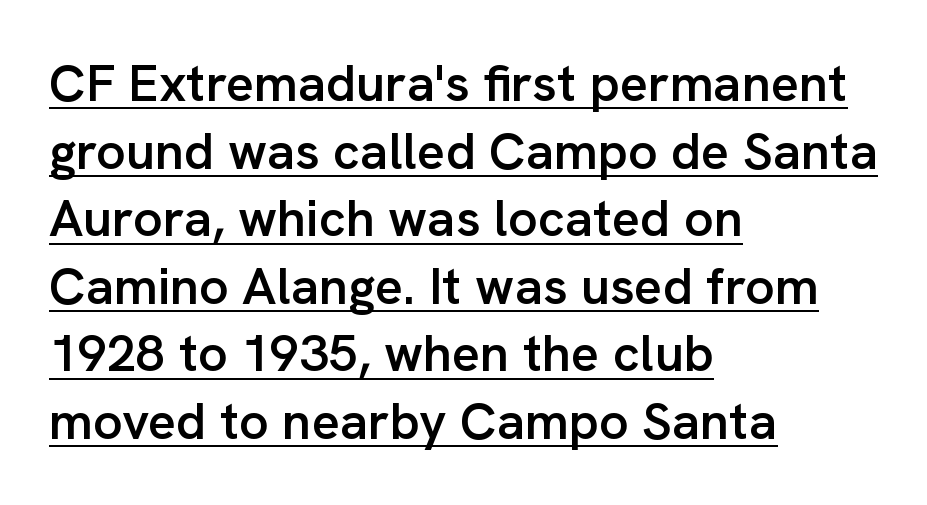
{"serif": "no", "italic": "no", "bold": "semi", "weight": "semibold", "width": "normal", "stroke_contrast": "low", "x_height": "medium", "monospaced": "no", "underline": "yes", "align": "left", "line_spacing": "normal", "line_spacing_ratio": 1.3, "letter_spacing": "normal", "letter_spacing_em": 0.0, "glyph_px": 52}
